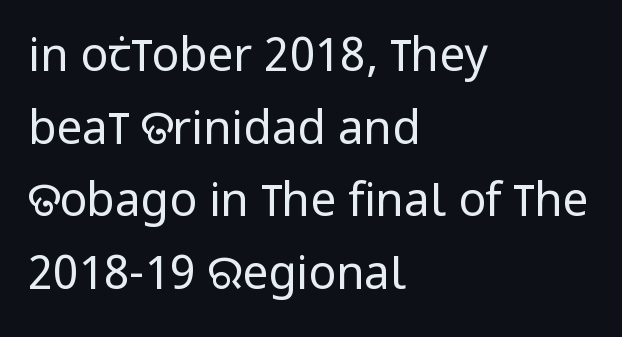
Q: Is the text bold? A: No.
Q: Is the text italic (slanted)? A: No, it is upright.
Q: Is the typeface a serif or a sans-serif typeface? A: Sans-serif.
Q: Is the text underlined? A: No.
Q: How is the paragraph aligned? A: Left-aligned.
Q: Is the spacing between letters normal or unusually wide? A: Normal.
Q: Is the spacing between lines tight, normal or loose? A: Normal.
Q: Width (condensed, normal, or wide)? A: Condensed.
Q: Stroke contrast? A: Low.
Q: x-height? A: Large.
Q: Monospaced? A: No.
